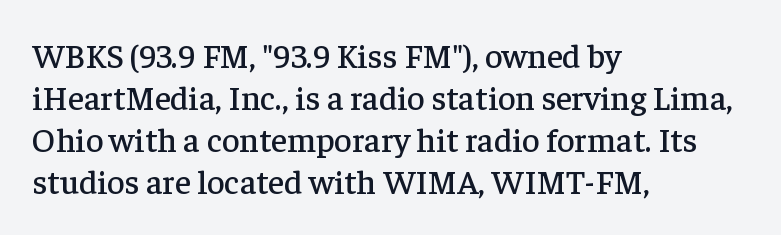
Q: Is the text italic (slanted)? A: No, it is upright.
Q: Is the typeface a serif or a sans-serif typeface? A: Serif.
Q: Is the text underlined? A: No.
Q: How is the paragraph aligned? A: Left-aligned.
Q: Is the spacing between letters normal or unusually wide? A: Normal.
Q: Width (condensed, normal, or wide)? A: Normal.
Q: Stroke contrast? A: Low.
Q: x-height? A: Medium.
Q: Monospaced? A: No.
